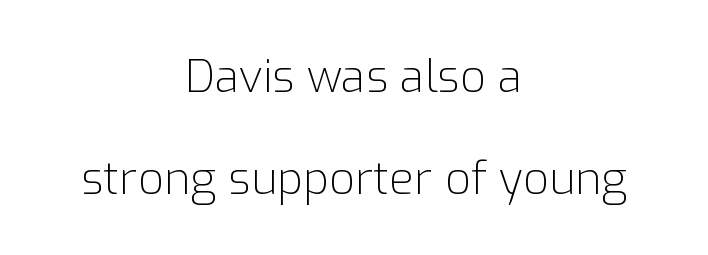
The image shows 45 px light sans-serif type, upright; set centered, loose line spacing (2.26x), normal letter spacing, not underlined; low stroke contrast and a medium x-height.
